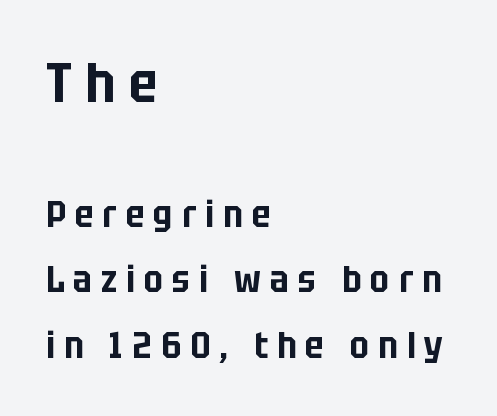
Q: Is the text italic (slanted)? A: No, it is upright.
Q: Is the typeface a serif or a sans-serif typeface? A: Sans-serif.
Q: Is the text underlined? A: No.
Q: How is the paragraph aligned? A: Left-aligned.
Q: Is the spacing between letters normal or unusually wide? A: Unusually wide.
Q: Which block of text is set in a larger size, the first (top) or the second (bottom)? A: The first (top) one.
Q: Width (condensed, normal, or wide)? A: Condensed.
Q: Stroke contrast? A: Low.
Q: x-height? A: Large.
Q: Monospaced? A: No.
